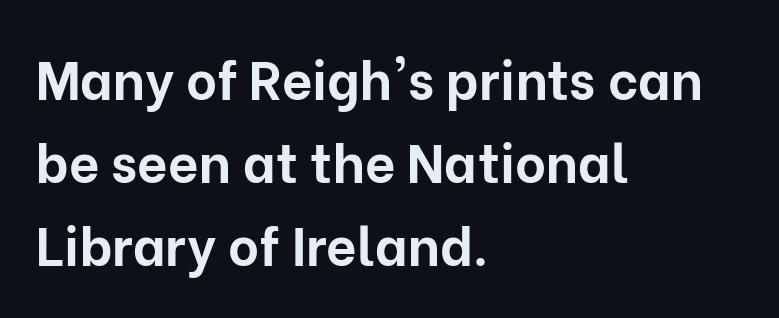
Q: Is the text bold? A: Yes.
Q: Is the text italic (slanted)? A: No, it is upright.
Q: Is the typeface a serif or a sans-serif typeface? A: Sans-serif.
Q: Is the text underlined? A: No.
Q: How is the paragraph aligned? A: Left-aligned.
Q: Is the spacing between letters normal or unusually wide? A: Normal.
Q: Is the spacing between lines tight, normal or loose? A: Normal.
Q: Width (condensed, normal, or wide)? A: Normal.
Q: Stroke contrast? A: Low.
Q: x-height? A: Medium.
Q: Monospaced? A: No.
